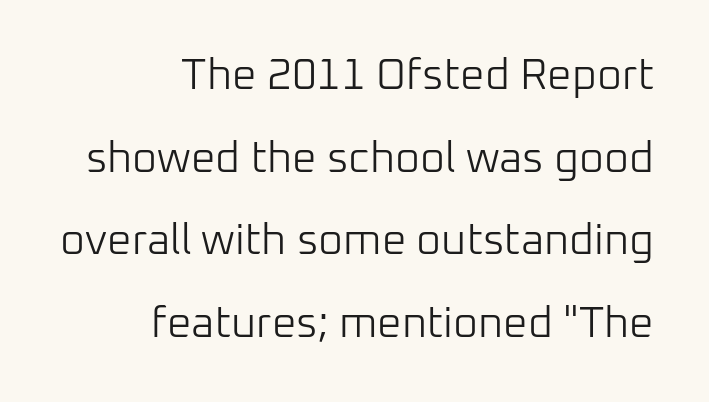
The face used here is proportionally spaced, like ordinary book or web type. Reading down the column, the eye jumps a long way to each next line. A student would call this right alignment; a typographer would say flush right, rag left. Lines of text with bare space underneath.
